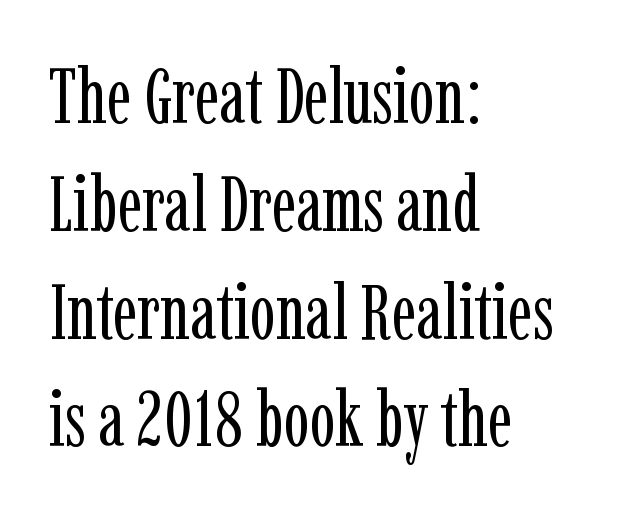
Line spacing here is normal. Does the copy run flush right? No — it runs flush left. This reads as an unemphasized weight, regular at the heaviest. There is no visible air inserted between adjacent glyphs. Spacing verdict: proportional, widths tailored to each character.
